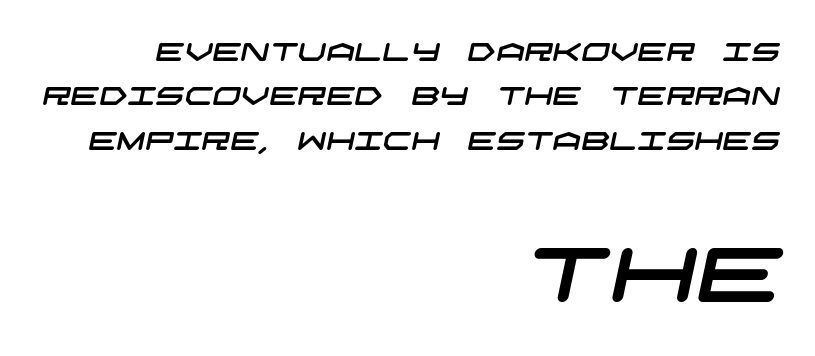
{"serif": "no", "width": "wide", "stroke_contrast": "low", "x_height": "large", "underline": "no", "align": "right", "line_spacing_ratio": 1.78, "letter_spacing": "normal", "letter_spacing_em": 0.0, "larger_block": "second", "size_ratio": 3.04, "glyph_px": 76}
